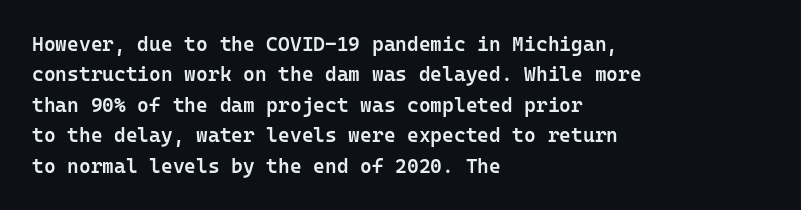
Q: Is the text bold? A: Semi-bold.
Q: Is the text italic (slanted)? A: No, it is upright.
Q: Is the text underlined? A: No.
Q: How is the paragraph aligned? A: Left-aligned.
Q: Is the spacing between letters normal or unusually wide? A: Normal.
Q: Is the spacing between lines tight, normal or loose? A: Normal.
